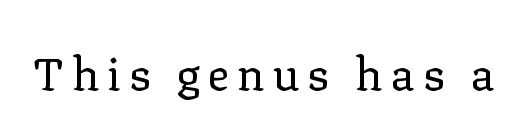
The image shows 45 px regular-weight serif type, upright; set not underlined; low stroke contrast and a medium x-height.
